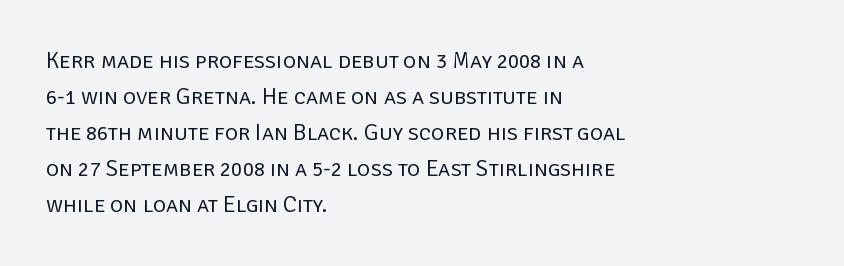
Nothing unusual about the tracking: characters are spaced as the font intends. The typesetter chose a ragged-right arrangement here. Vertical strokes here are truly vertical. In terms of leading, this rendering sits right in the middle.
